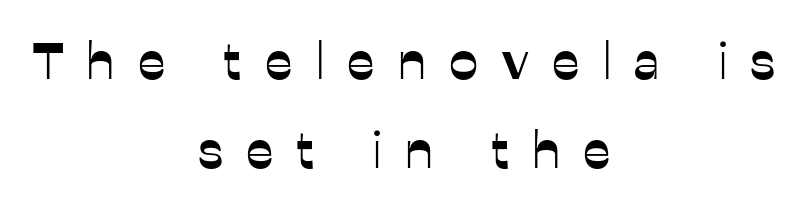
Q: Is the text italic (slanted)? A: No, it is upright.
Q: Is the typeface a serif or a sans-serif typeface? A: Sans-serif.
Q: Is the text underlined? A: No.
Q: How is the paragraph aligned? A: Centered.
Q: Is the spacing between letters normal or unusually wide? A: Unusually wide.
Q: Width (condensed, normal, or wide)? A: Normal.
Q: Stroke contrast? A: Low.
Q: x-height? A: Medium.
Q: Monospaced? A: No.
